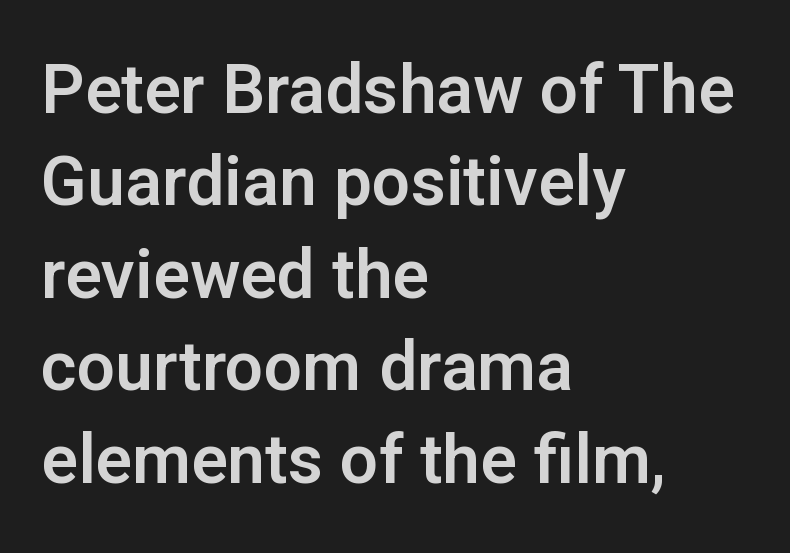
The image shows 68 px sans-serif type, upright; set left-aligned, normal line spacing (1.36x), normal letter spacing, not underlined; low stroke contrast and a medium x-height.
